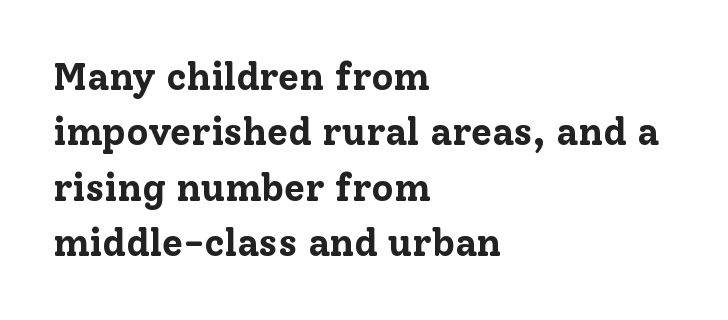
Q: Is the text bold? A: Yes.
Q: Is the text italic (slanted)? A: No, it is upright.
Q: Is the typeface a serif or a sans-serif typeface? A: Serif.
Q: Is the text underlined? A: No.
Q: How is the paragraph aligned? A: Left-aligned.
Q: Is the spacing between letters normal or unusually wide? A: Normal.
Q: Is the spacing between lines tight, normal or loose? A: Normal.
Q: Width (condensed, normal, or wide)? A: Normal.
Q: Stroke contrast? A: Low.
Q: x-height? A: Medium.
Q: Monospaced? A: No.
